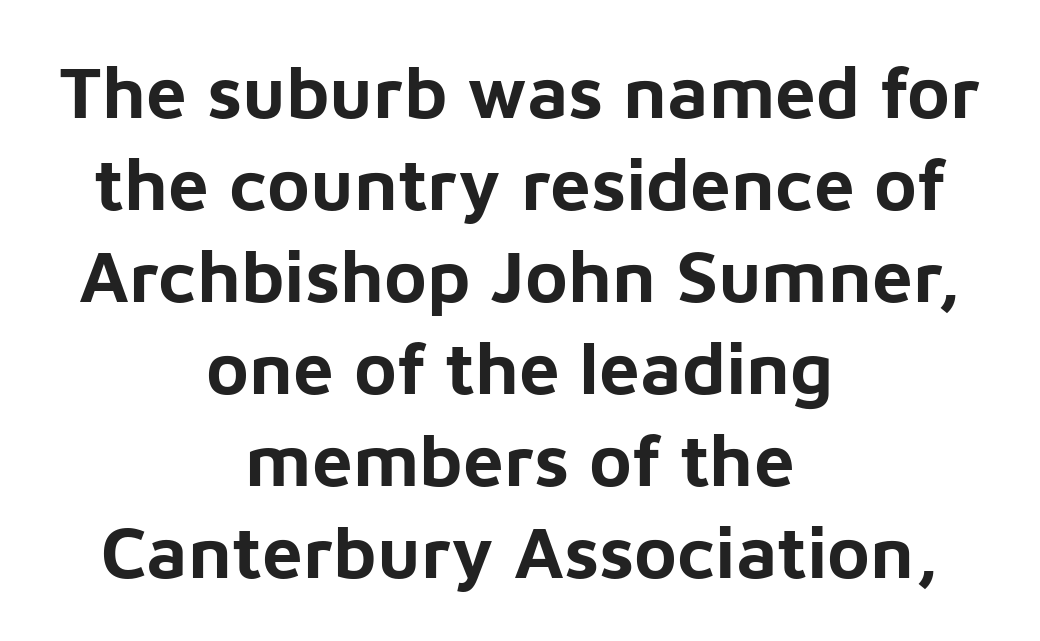
{"serif": "no", "italic": "no", "bold": "yes", "weight": "bold", "width": "normal", "stroke_contrast": "low", "x_height": "medium", "monospaced": "no", "underline": "no", "align": "center", "line_spacing": "normal", "line_spacing_ratio": 1.26, "letter_spacing": "normal", "letter_spacing_em": 0.0, "glyph_px": 73}
